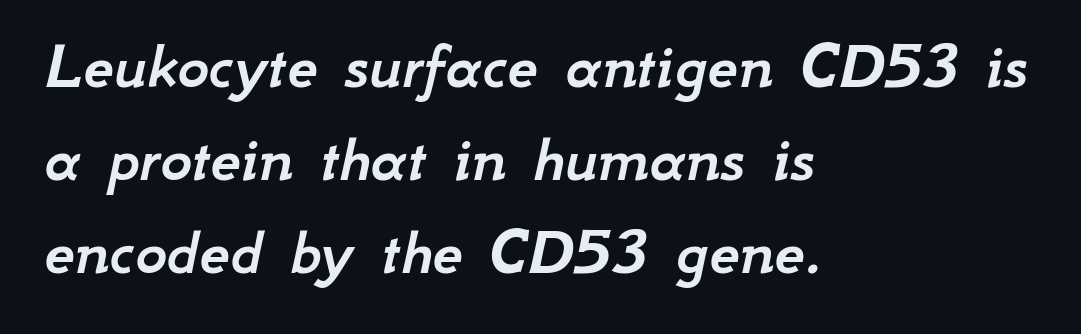
The lettering tilts uniformly, giving the passage an italic look. Only glyphs here, with clear space below each row. Horizontal bands of white between lines are of average thickness. Is this a fixed-width face? No — the glyphs have proportional, varying widths.
